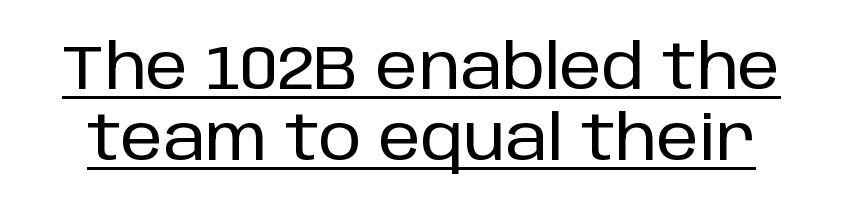
The image shows 61 px sans-serif type, upright; set line spacing 1.17x, normal letter spacing, underlined; low stroke contrast and a large x-height.
